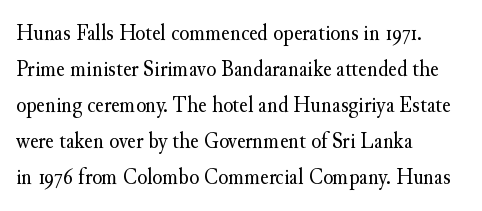
Q: Is the text bold? A: No.
Q: Is the text italic (slanted)? A: No, it is upright.
Q: Is the text underlined? A: No.
Q: How is the paragraph aligned? A: Left-aligned.
Q: Is the spacing between letters normal or unusually wide? A: Normal.
Q: Is the spacing between lines tight, normal or loose? A: Normal.
